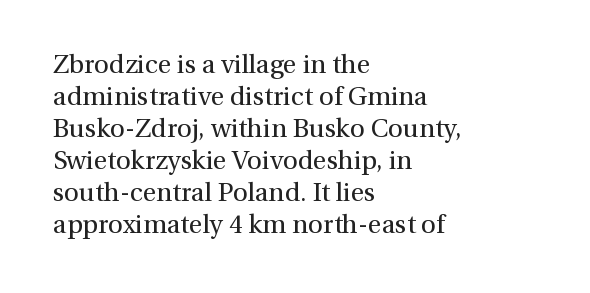
The image shows 26 px text type, upright; set left-aligned, line spacing 1.23x, normal letter spacing, not underlined.
